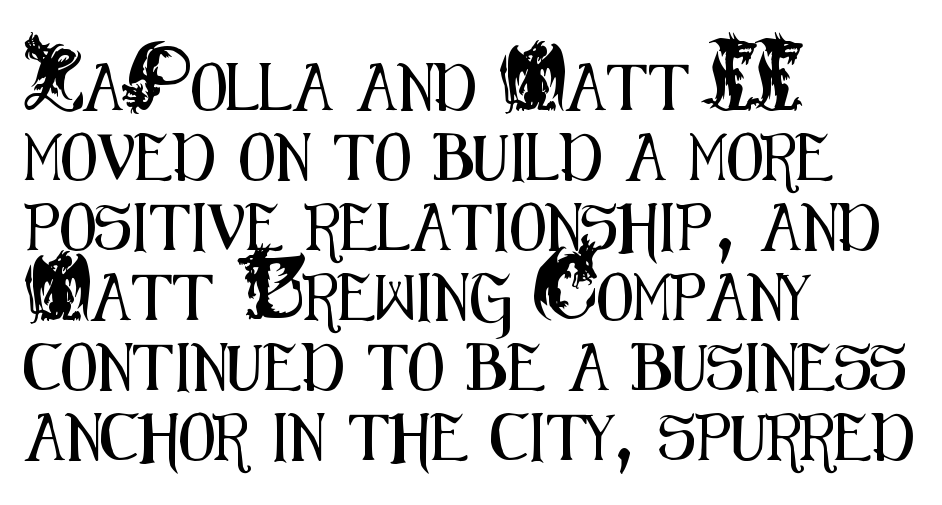
{"serif": "no", "italic": "no", "width": "condensed", "stroke_contrast": "medium", "x_height": "small", "monospaced": "no", "underline": "no", "align": "left", "line_spacing": "normal", "line_spacing_ratio": 1.49, "letter_spacing": "normal", "letter_spacing_em": 0.0, "glyph_px": 47}
